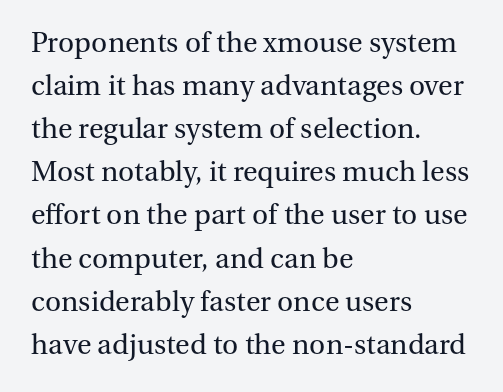
{"serif": "yes", "italic": "no", "bold": "no", "weight": "regular", "width": "normal", "stroke_contrast": "medium", "x_height": "medium", "monospaced": "no", "underline": "no", "align": "left", "line_spacing": "normal", "line_spacing_ratio": 1.54, "letter_spacing": "normal", "letter_spacing_em": 0.0, "glyph_px": 28}
